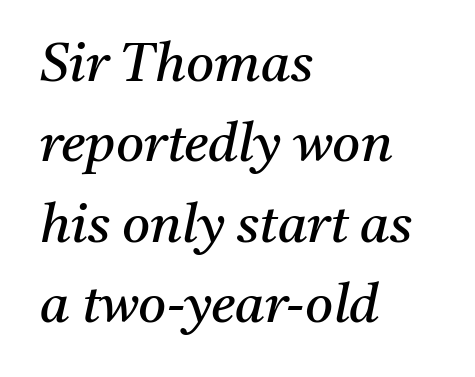
The image shows 54 px regular-weight serif type, italic (leaning right); set left-aligned, normal line spacing (1.49x), normal letter spacing, not underlined; medium stroke contrast and a medium x-height.
